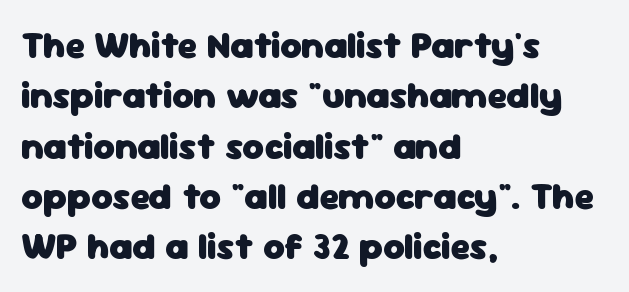
{"serif": "no", "italic": "no", "bold": "yes", "weight": "heavy", "width": "normal", "stroke_contrast": "low", "x_height": "medium", "monospaced": "no", "underline": "no", "align": "left", "line_spacing": "normal", "line_spacing_ratio": 1.36, "letter_spacing": "normal", "letter_spacing_em": 0.0, "glyph_px": 37}
